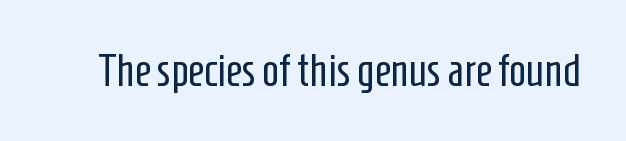
{"serif": "no", "italic": "no", "bold": "no", "weight": "regular", "width": "condensed", "stroke_contrast": "low", "x_height": "medium", "monospaced": "no", "underline": "no", "letter_spacing": "normal", "letter_spacing_em": 0.0, "glyph_px": 45}
